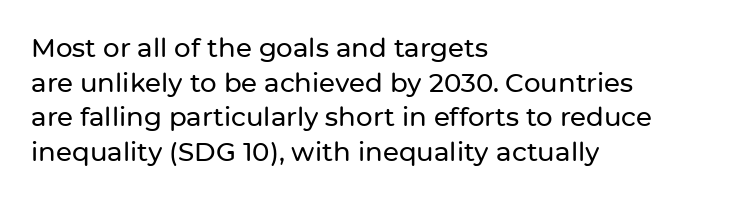
Q: Is the text italic (slanted)? A: No, it is upright.
Q: Is the text underlined? A: No.
Q: How is the paragraph aligned? A: Left-aligned.
Q: Is the spacing between letters normal or unusually wide? A: Normal.
Q: Is the spacing between lines tight, normal or loose? A: Normal.
